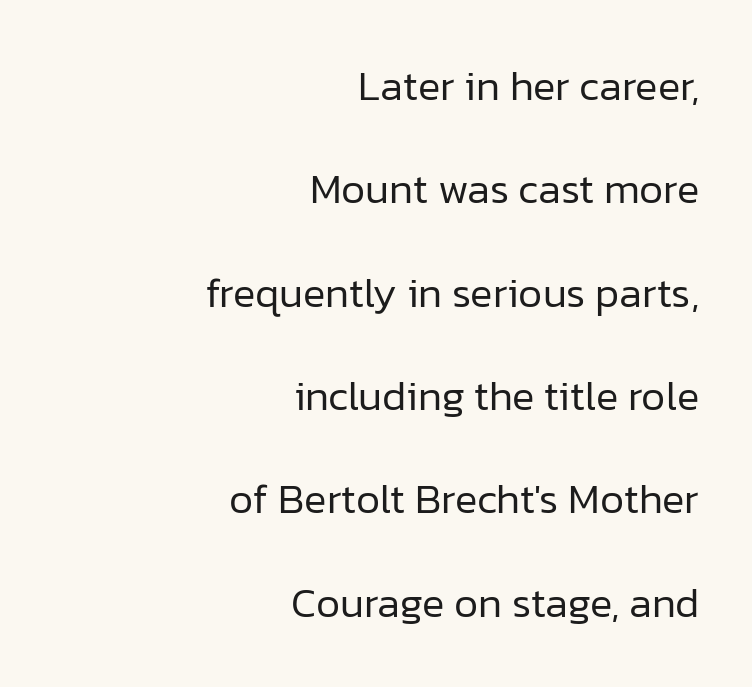
Q: Is the text bold? A: No.
Q: Is the text italic (slanted)? A: No, it is upright.
Q: Is the typeface a serif or a sans-serif typeface? A: Sans-serif.
Q: Is the text underlined? A: No.
Q: How is the paragraph aligned? A: Right-aligned.
Q: Is the spacing between letters normal or unusually wide? A: Normal.
Q: Is the spacing between lines tight, normal or loose? A: Loose.
Q: Width (condensed, normal, or wide)? A: Normal.
Q: Stroke contrast? A: Low.
Q: x-height? A: Medium.
Q: Monospaced? A: No.
